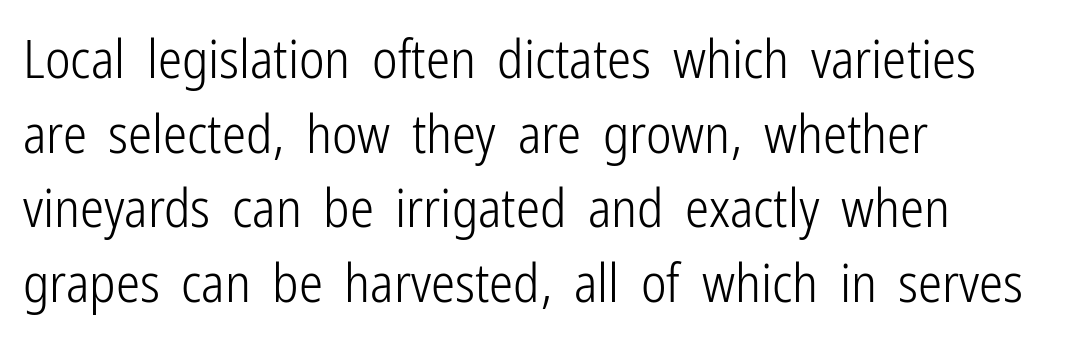
The image shows 54 px light, condensed sans-serif type, upright; set left-aligned, normal line spacing (1.38x), normal letter spacing, not underlined; low stroke contrast and a medium x-height.
